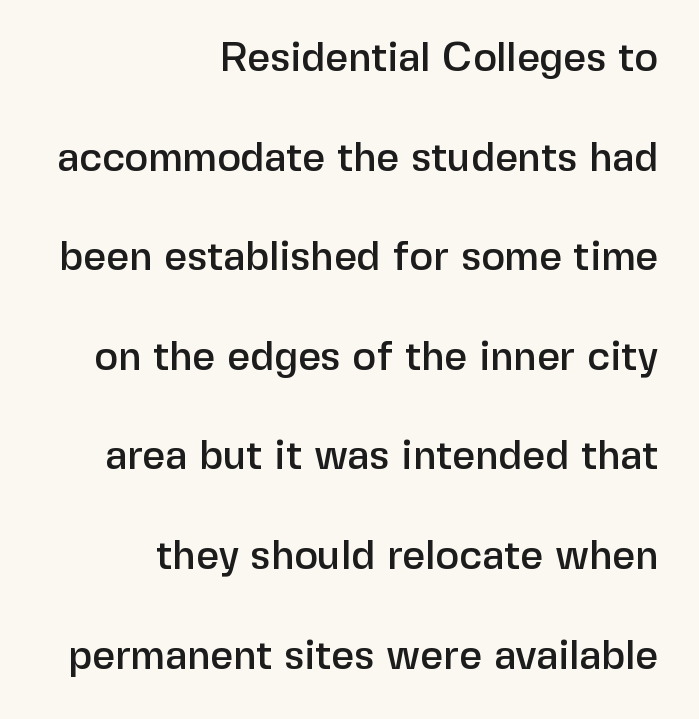
The image shows 40 px sans-serif type, upright; set right-aligned, loose line spacing (2.49x), normal letter spacing, not underlined; low stroke contrast and a medium x-height.
